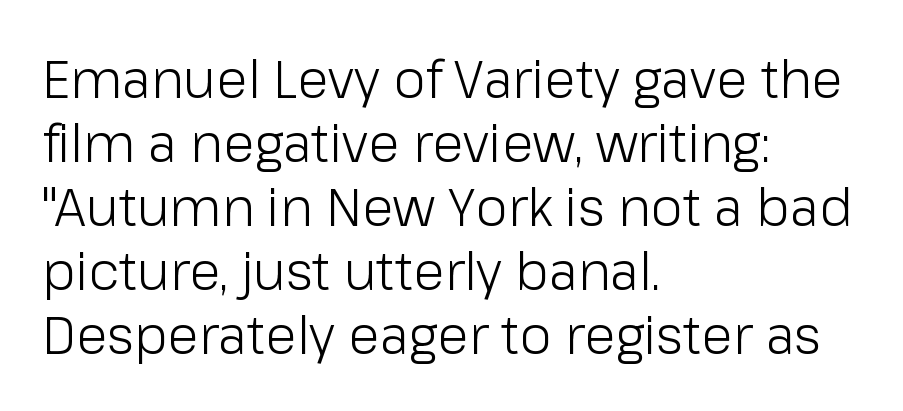
{"serif": "no", "italic": "no", "bold": "no", "weight": "light", "width": "normal", "stroke_contrast": "low", "x_height": "medium", "monospaced": "no", "underline": "no", "align": "left", "line_spacing_ratio": 1.23, "letter_spacing": "normal", "letter_spacing_em": 0.0, "glyph_px": 52}
